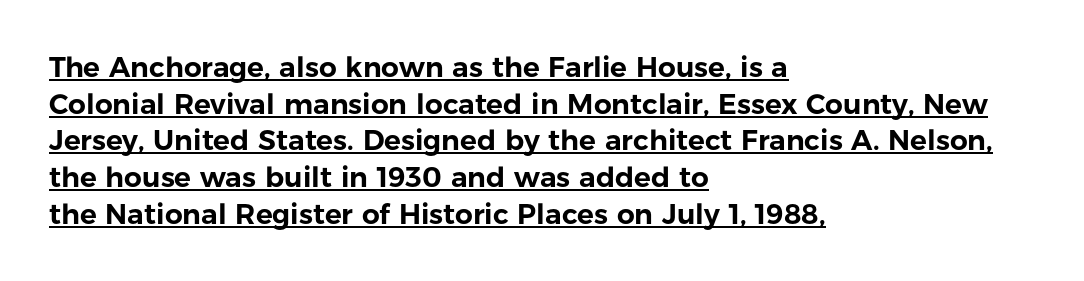
Q: Is the text italic (slanted)? A: No, it is upright.
Q: Is the typeface a serif or a sans-serif typeface? A: Sans-serif.
Q: Is the text underlined? A: Yes.
Q: How is the paragraph aligned? A: Left-aligned.
Q: Is the spacing between letters normal or unusually wide? A: Normal.
Q: Is the spacing between lines tight, normal or loose? A: Normal.
Q: Width (condensed, normal, or wide)? A: Normal.
Q: Stroke contrast? A: Low.
Q: x-height? A: Medium.
Q: Monospaced? A: No.
